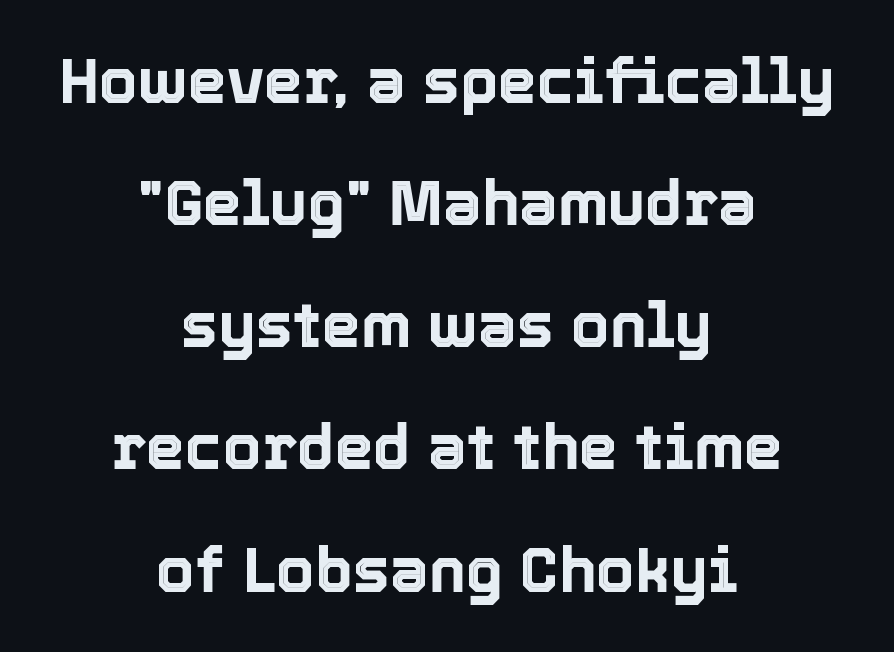
{"italic": "no", "width": "normal", "x_height": "medium", "monospaced": "no", "underline": "no", "align": "center", "line_spacing": "loose", "line_spacing_ratio": 1.97, "letter_spacing": "normal", "letter_spacing_em": 0.0, "glyph_px": 62}
